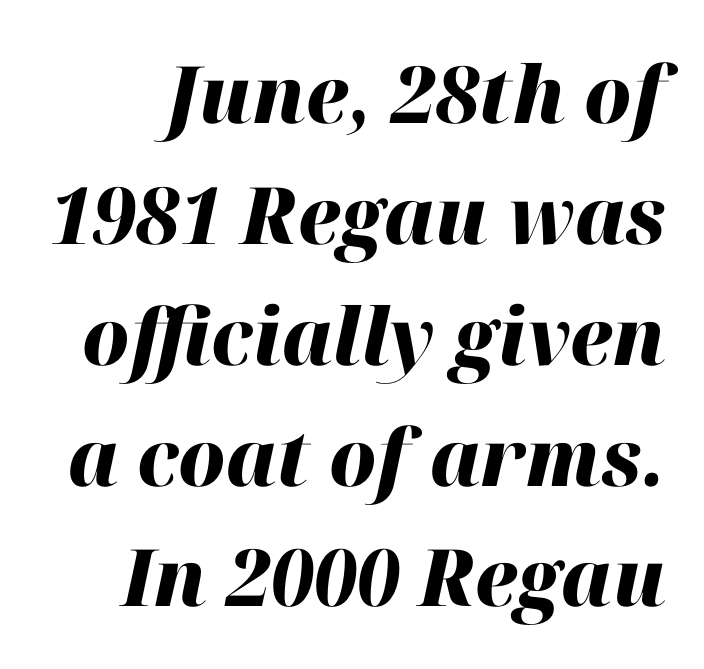
The image shows 79 px heavy type, italic (leaning right); set normal line spacing (1.53x), normal letter spacing, not underlined; high stroke contrast and a medium x-height.
